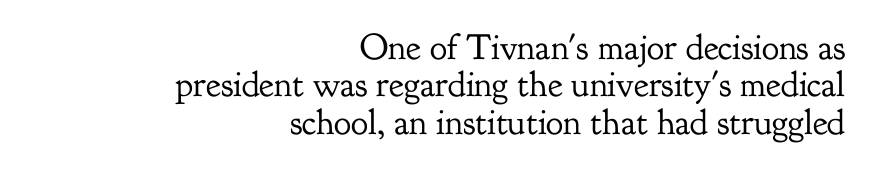
The gaps between neighbouring characters are ordinary and unremarkable. Alignment: flush right. Students, observe: this is what under-led, compact text looks like. Italic: no, the glyphs are upright roman.
